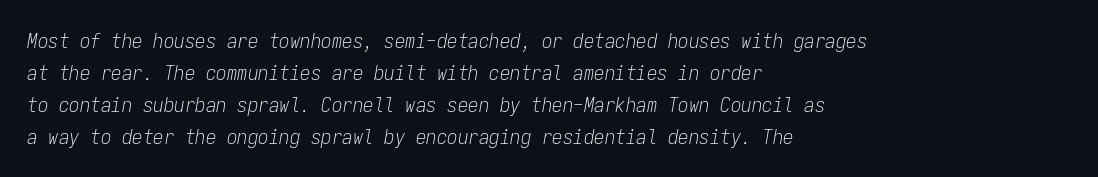
Vertical spacing — default. A clean baseline with only descenders dipping below it. A light-to-regular cut is what we see here. You could call the tracking neutral — neither tight nor loose. Teacher's note: observe the even left margin — that is flush-left alignment. The lettering tilts uniformly, giving the passage an italic look.
